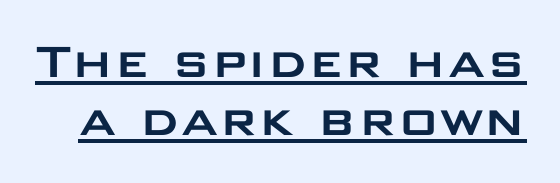
Q: Is the text italic (slanted)? A: No, it is upright.
Q: Is the typeface a serif or a sans-serif typeface? A: Sans-serif.
Q: Is the text underlined? A: Yes.
Q: Is the spacing between letters normal or unusually wide? A: Normal.
Q: Is the spacing between lines tight, normal or loose? A: Tight.
Q: Width (condensed, normal, or wide)? A: Wide.
Q: Stroke contrast? A: Low.
Q: x-height? A: Large.
Q: Monospaced? A: No.
